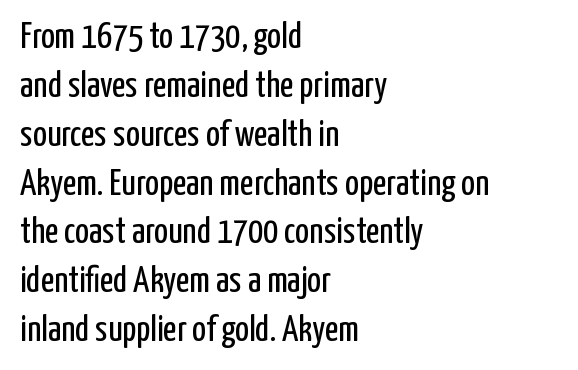
Q: Is the text bold? A: No.
Q: Is the text italic (slanted)? A: No, it is upright.
Q: Is the typeface a serif or a sans-serif typeface? A: Sans-serif.
Q: Is the text underlined? A: No.
Q: How is the paragraph aligned? A: Left-aligned.
Q: Is the spacing between letters normal or unusually wide? A: Normal.
Q: Is the spacing between lines tight, normal or loose? A: Normal.
Q: Width (condensed, normal, or wide)? A: Condensed.
Q: Stroke contrast? A: Low.
Q: x-height? A: Medium.
Q: Monospaced? A: No.
